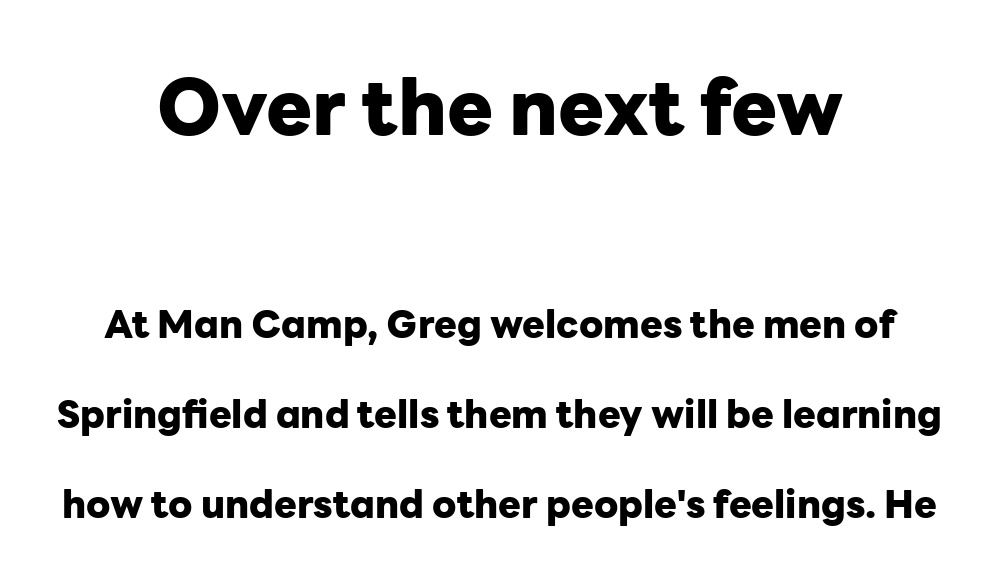
The passage is arranged like a title page — every line centered. Students, this is bold: see how much ink each stroke carries. Designer's note — italics off, roman on. You get the large type first, then a drop to smaller type. This sample uses plain, unmodified letter spacing.
